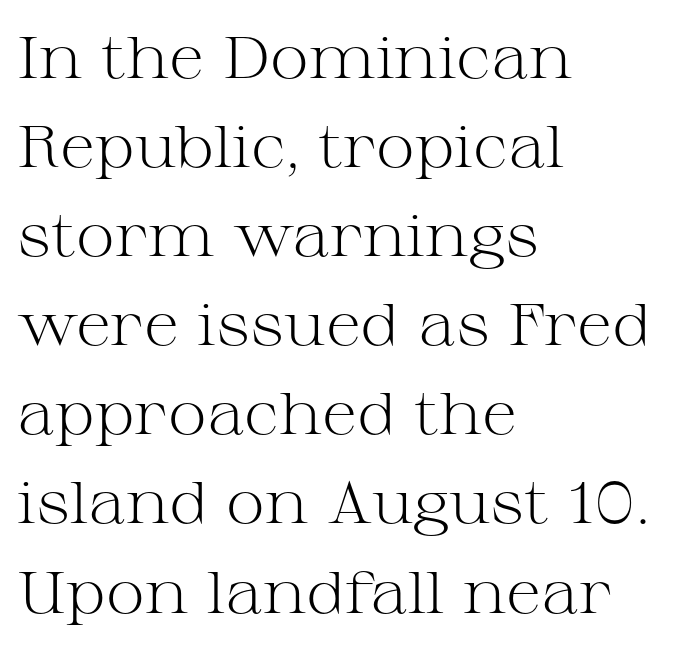
{"serif": "yes", "italic": "no", "bold": "no", "weight": "light", "width": "wide", "stroke_contrast": "medium", "x_height": "medium", "monospaced": "no", "underline": "no", "align": "left", "line_spacing": "normal", "line_spacing_ratio": 1.51, "letter_spacing": "normal", "letter_spacing_em": 0.0, "glyph_px": 59}
